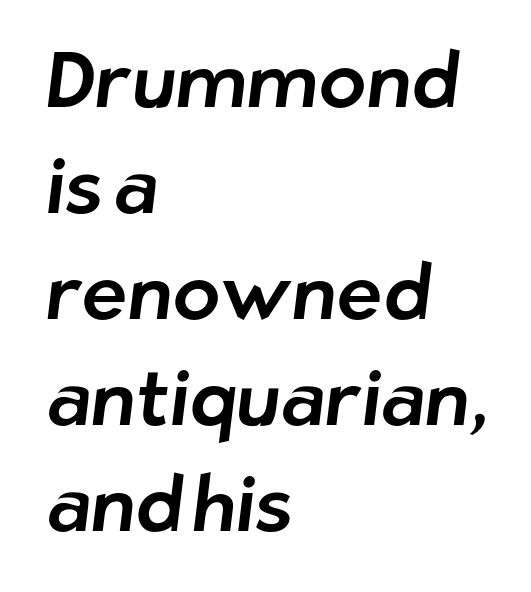
The type is set solid horizontally, with unmodified tracking. What's the leading like? Ordinary, nothing unusual. A typesetter would call this proportional, since set widths differ per character. Beneath every word, the page is bare. Look at the bottom of the vertical strokes: they stop flat, with no serifs.
